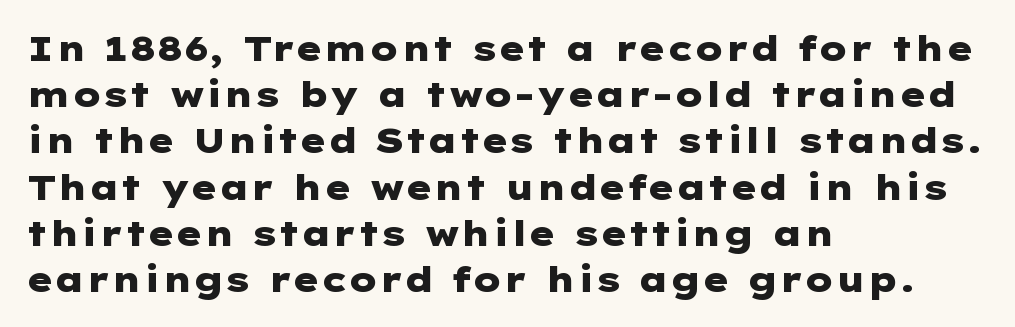
The image shows 35 px heavy, wide sans-serif type, upright; set left-aligned, normal line spacing (1.32x), normal letter spacing, not underlined; low stroke contrast and a medium x-height.
